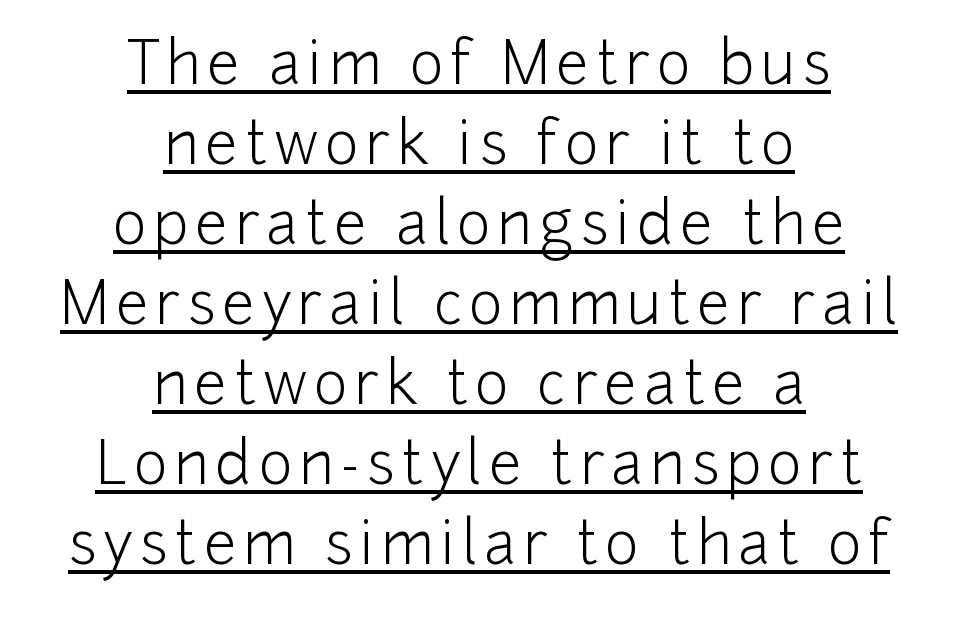
The image shows 58 px light sans-serif type, upright; set centered, normal line spacing (1.38x), underlined; low stroke contrast and a medium x-height.
